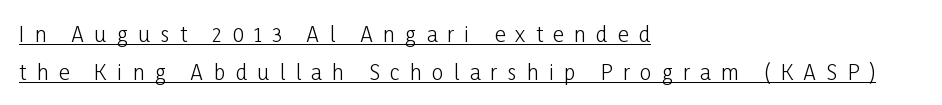
The image shows 21 px text type, upright; set left-aligned, line spacing 1.8x, unusually wide letter spacing (+0.49 em), underlined.
